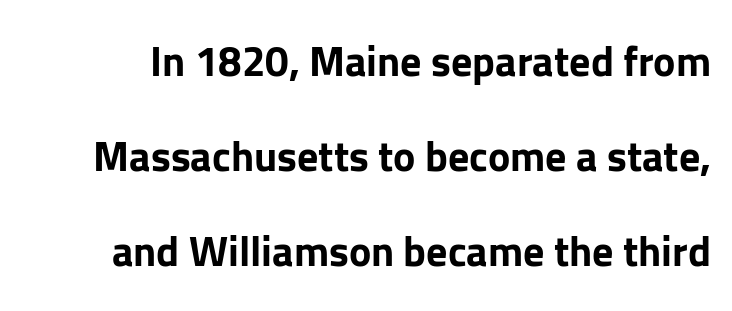
The lettering stays uniformly vertical, giving the passage a roman look. The rendering shows plain stroke endings on the letterforms — a sans-serif design. Look at the tracking — it's just the regular setting, nothing added. If you measured baseline to baseline, you'd find a long distance. Anything drawn beneath the words? Only blank space. Proportional: the letters do not fall into vertical columns.
